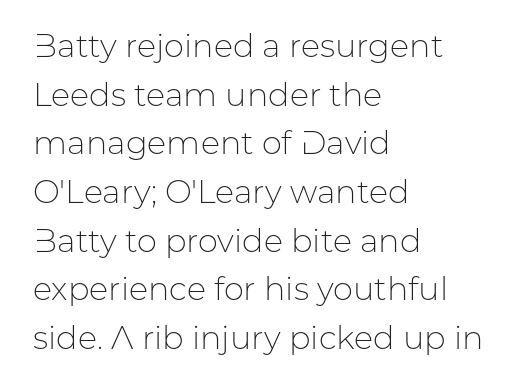
Nothing sits at the stroke ends, so this counts as sans-serif. Each row of text sits above clean, open space. The cut favours lightness, reaching ordinary text weight at its darkest. Is this a fixed-width face? No — the glyphs have proportional, varying widths. A classic flush-left, rag-right setting is used for this passage. These lines keep a tight, regular rhythm from letter to letter.
